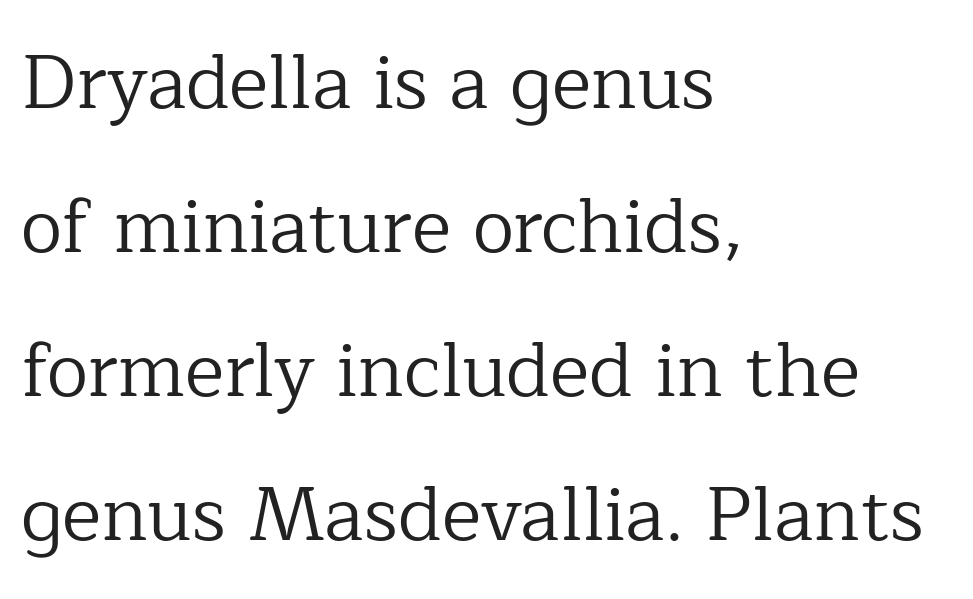
{"serif": "yes", "italic": "no", "bold": "no", "weight": "regular", "width": "normal", "stroke_contrast": "low", "x_height": "medium", "monospaced": "no", "underline": "no", "align": "left", "line_spacing": "loose", "line_spacing_ratio": 1.92, "letter_spacing": "normal", "letter_spacing_em": 0.0, "glyph_px": 75}
